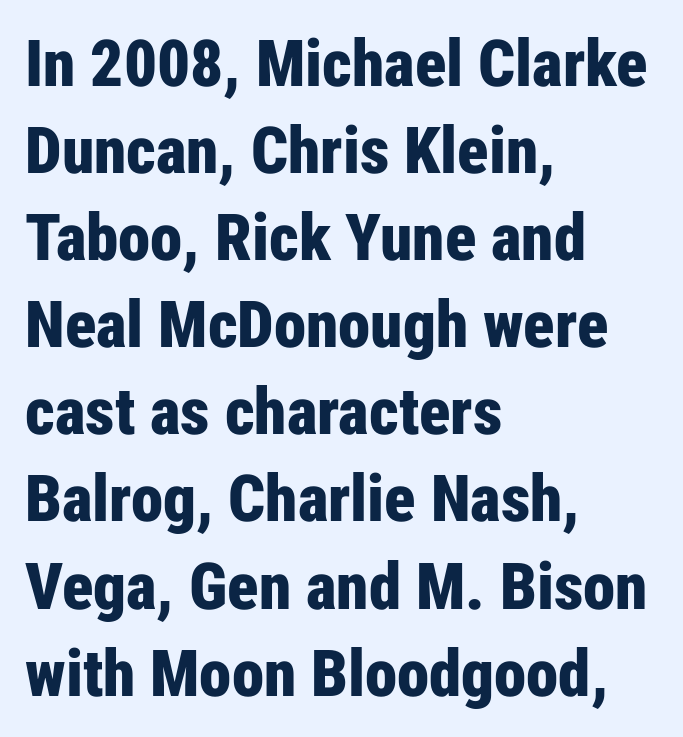
The image shows 65 px bold, condensed sans-serif type, upright; set left-aligned, normal line spacing (1.34x), normal letter spacing, not underlined; low stroke contrast and a medium x-height.
